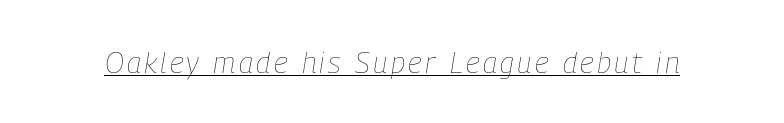
The image shows 30 px thin, condensed type, italic (leaning right); set underlined; low stroke contrast and a medium x-height.
